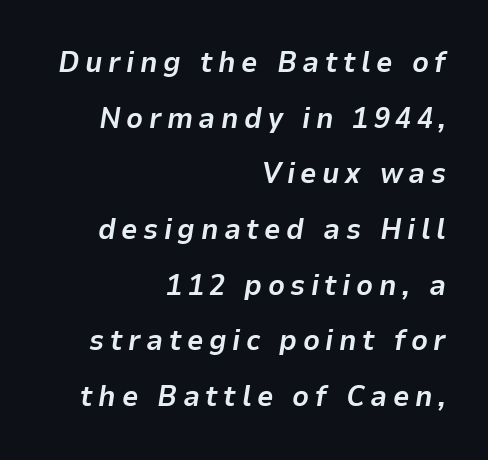
The image shows 29 px bold type, italic (leaning right); set right-aligned, loose line spacing (1.92x), not underlined; low stroke contrast and a medium x-height.
